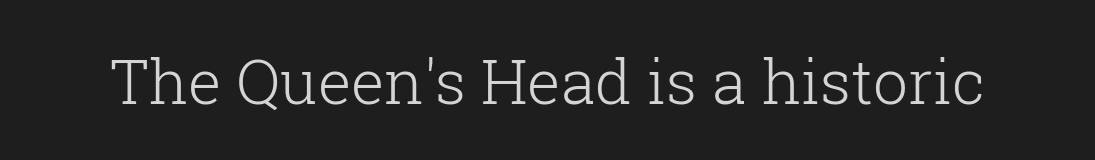
{"serif": "yes", "italic": "no", "bold": "no", "weight": "light", "width": "normal", "stroke_contrast": "low", "x_height": "medium", "monospaced": "no", "underline": "no", "letter_spacing": "normal", "letter_spacing_em": 0.0, "glyph_px": 62}
